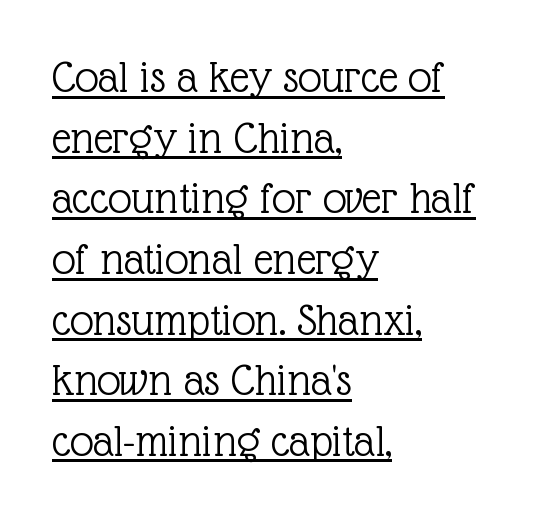
In terms of letterform style, serifs are clearly present. Unbolded letterforms with no extra heft. This is roman type, the default non-slanted kind. Which margin do the lines hug? The left one — the right edge is uneven. Evenly set lines give the paragraph a standard silhouette. Caption: standard tracking, unaltered.
